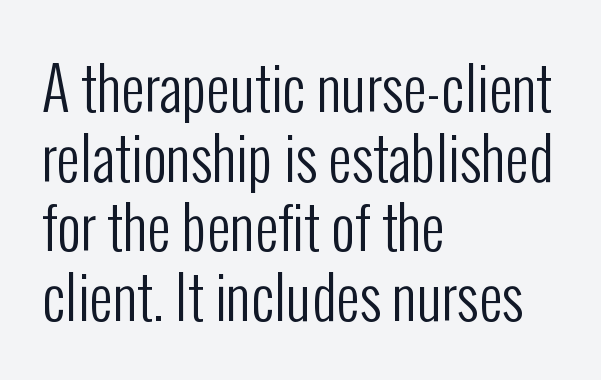
{"serif": "no", "italic": "no", "bold": "no", "weight": "regular", "width": "condensed", "stroke_contrast": "low", "x_height": "medium", "monospaced": "no", "underline": "no", "align": "left", "line_spacing_ratio": 1.2, "letter_spacing": "normal", "letter_spacing_em": 0.0, "glyph_px": 58}
